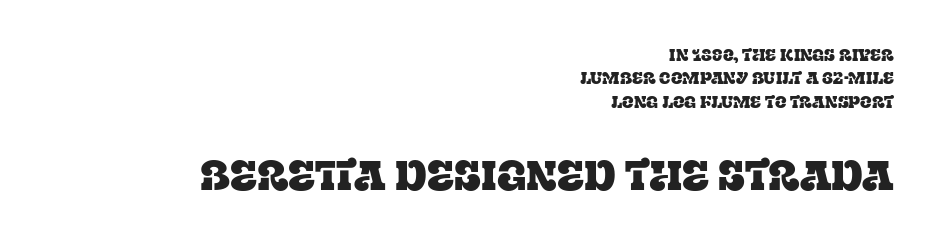
The image shows 42 px serif type, upright; set right-aligned, normal line spacing (1.38x), normal letter spacing, not underlined; the second (bottom) block is 2.47x larger; low stroke contrast and a large x-height.
